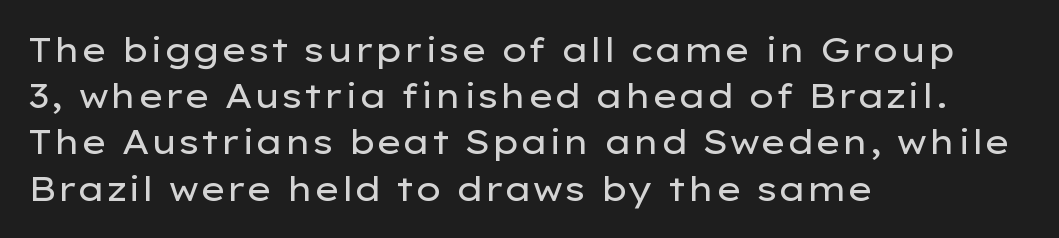
The font family rendered here belongs to the sans-serif group. The vertical gap from one line to the next is medium. The ragged edge is on the right, which tells us the setting is flush left. The passage shown is not bold in any degree. This is the regular roman posture of the typeface. This sample uses plain, unmodified letter spacing.
